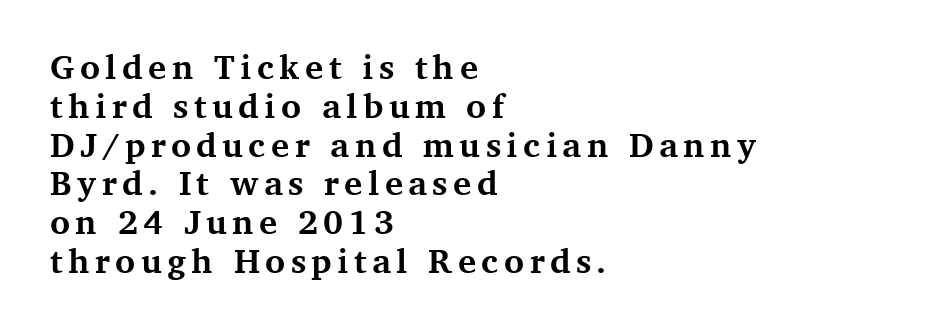
Q: Is the text bold? A: Yes.
Q: Is the text italic (slanted)? A: No, it is upright.
Q: Is the typeface a serif or a sans-serif typeface? A: Serif.
Q: Is the text underlined? A: No.
Q: How is the paragraph aligned? A: Left-aligned.
Q: Is the spacing between lines tight, normal or loose? A: Tight.
Q: Width (condensed, normal, or wide)? A: Normal.
Q: Stroke contrast? A: Medium.
Q: x-height? A: Medium.
Q: Monospaced? A: No.
